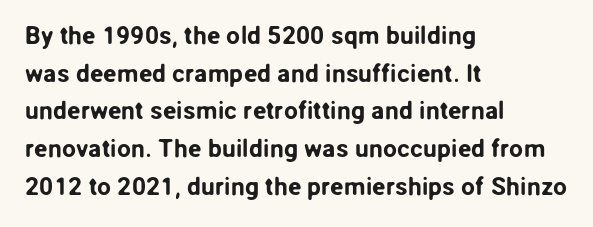
The image shows 25 px text type, upright; set left-aligned, normal line spacing (1.51x), normal letter spacing, not underlined.
